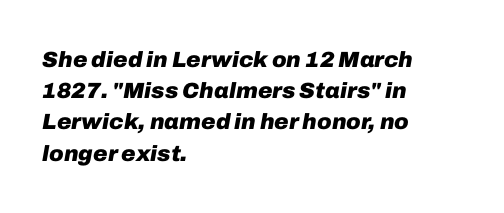
The image shows 22 px bold type, italic (leaning right); set left-aligned, normal line spacing (1.42x), normal letter spacing, not underlined.
